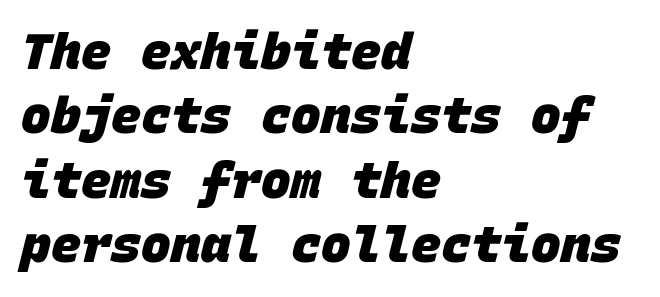
Where is the straight margin? On the left. Serifs: no, the terminals of the letterforms are clean. The lines sit at an ordinary, default distance from one another. Words float on clear page, feet unadorned. Every letter is thick-stroked: bold, no question. Do the characters align in a grid? Yes, the font is monospaced.
